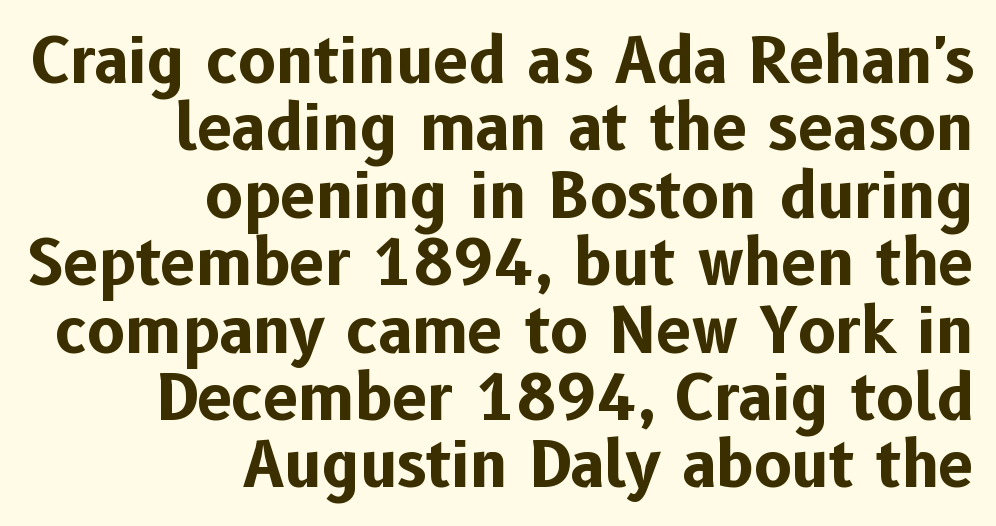
Q: Is the text bold? A: Yes.
Q: Is the text italic (slanted)? A: No, it is upright.
Q: Is the typeface a serif or a sans-serif typeface? A: Sans-serif.
Q: Is the text underlined? A: No.
Q: How is the paragraph aligned? A: Right-aligned.
Q: Is the spacing between letters normal or unusually wide? A: Normal.
Q: Is the spacing between lines tight, normal or loose? A: Tight.
Q: Width (condensed, normal, or wide)? A: Normal.
Q: Stroke contrast? A: Low.
Q: x-height? A: Medium.
Q: Monospaced? A: No.
